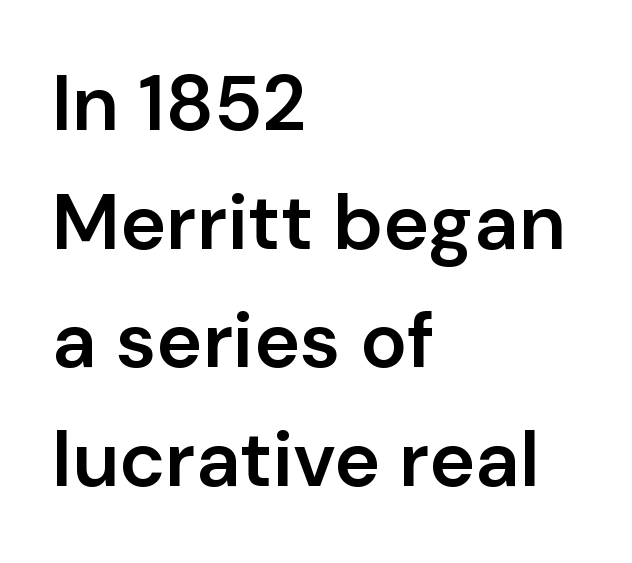
{"serif": "no", "italic": "no", "bold": "semi", "weight": "semibold", "width": "normal", "stroke_contrast": "low", "x_height": "medium", "monospaced": "no", "underline": "no", "align": "left", "line_spacing": "normal", "line_spacing_ratio": 1.52, "letter_spacing": "normal", "letter_spacing_em": 0.0, "glyph_px": 78}
